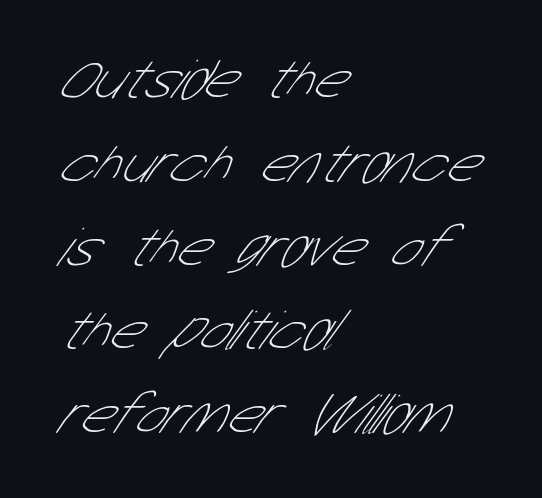
{"serif": "no", "bold": "no", "weight": "thin", "width": "condensed", "stroke_contrast": "low", "x_height": "medium", "monospaced": "no", "underline": "no", "align": "left", "line_spacing": "normal", "line_spacing_ratio": 1.47, "letter_spacing": "normal", "letter_spacing_em": 0.0, "glyph_px": 57}
